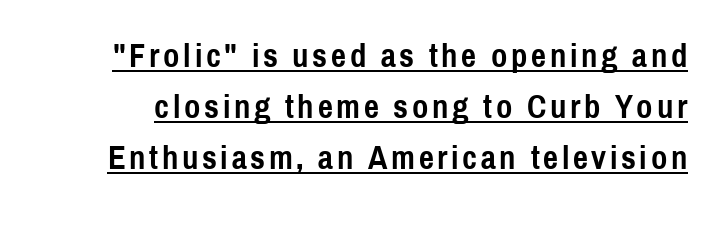
{"serif": "no", "italic": "no", "bold": "yes", "weight": "semibold", "width": "condensed", "x_height": "medium", "monospaced": "no", "underline": "yes", "line_spacing": "normal", "line_spacing_ratio": 1.55, "glyph_px": 33}
